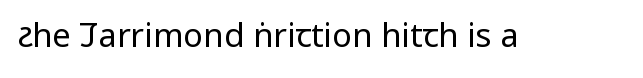
{"serif": "no", "italic": "no", "bold": "no", "weight": "regular", "width": "condensed", "stroke_contrast": "low", "x_height": "large", "monospaced": "no", "underline": "no", "letter_spacing": "normal", "letter_spacing_em": 0.0, "glyph_px": 33}
